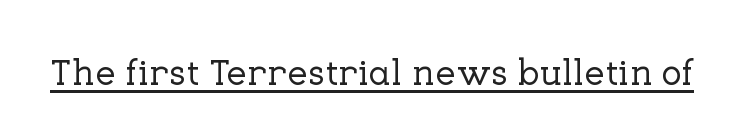
{"serif": "yes", "italic": "no", "width": "normal", "stroke_contrast": "low", "x_height": "medium", "monospaced": "no", "underline": "yes", "letter_spacing": "normal", "letter_spacing_em": 0.0, "glyph_px": 37}
